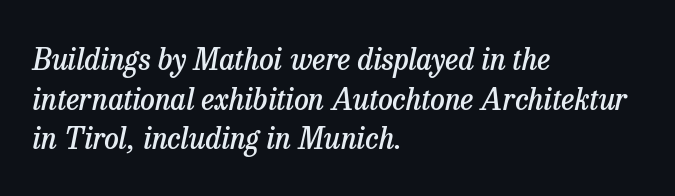
Check where the strokes stop: tiny serifs finish them off. Nobody touched the tracking dial on this one. The passage is arranged the way most books set body copy — flush left. The face used here is proportionally spaced, like ordinary book or web type.
